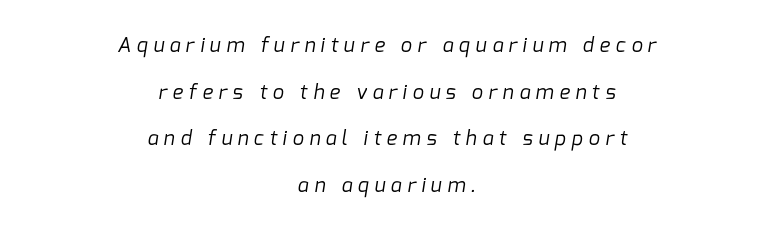
Q: Is the text bold? A: No.
Q: Is the text underlined? A: No.
Q: How is the paragraph aligned? A: Centered.
Q: Is the spacing between letters normal or unusually wide? A: Unusually wide.
Q: Is the spacing between lines tight, normal or loose? A: Loose.
